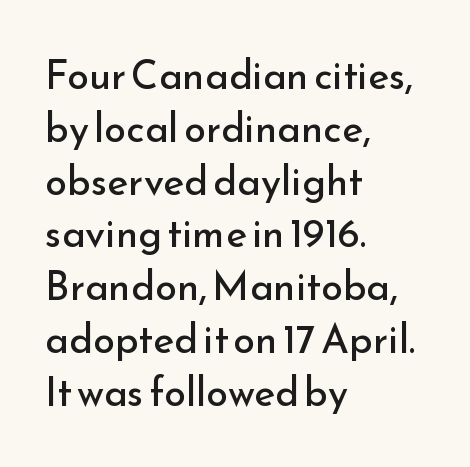
{"serif": "no", "italic": "no", "bold": "no", "weight": "regular", "width": "normal", "stroke_contrast": "low", "x_height": "small", "monospaced": "no", "underline": "no", "align": "left", "line_spacing": "normal", "line_spacing_ratio": 1.32, "letter_spacing": "normal", "letter_spacing_em": 0.0, "glyph_px": 40}
